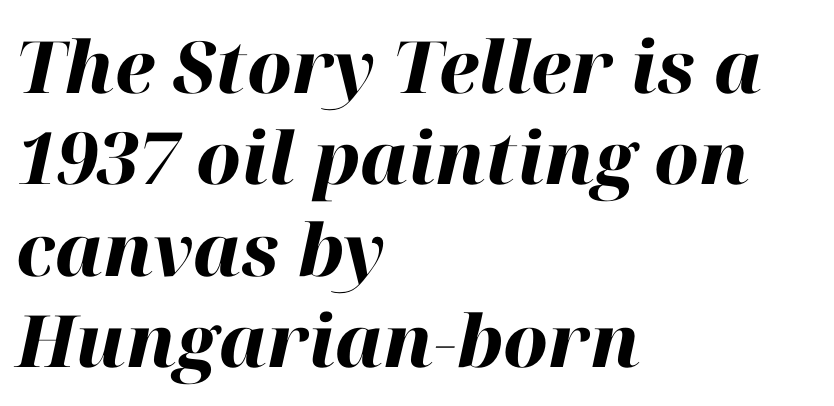
{"italic": "yes", "lean": "right", "slant_degrees": 12, "bold": "yes", "weight": "heavy", "width": "normal", "stroke_contrast": "high", "x_height": "medium", "monospaced": "no", "underline": "no", "align": "left", "line_spacing": "normal", "line_spacing_ratio": 1.27, "letter_spacing": "normal", "letter_spacing_em": 0.0, "glyph_px": 72}
